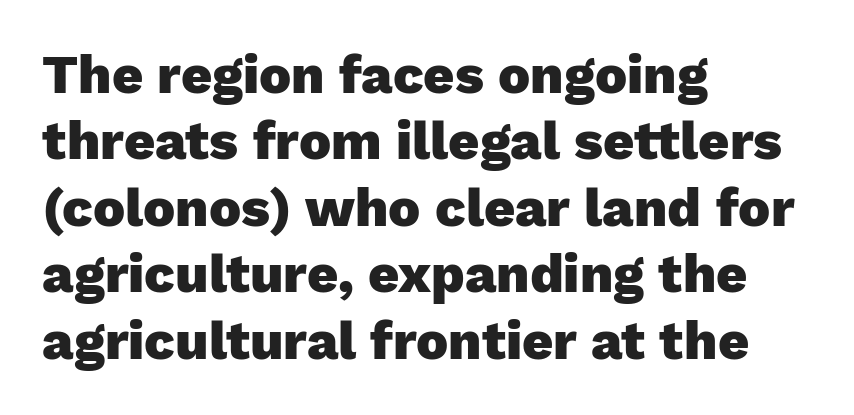
{"serif": "no", "italic": "no", "bold": "yes", "weight": "heavy", "width": "normal", "stroke_contrast": "low", "x_height": "medium", "monospaced": "no", "underline": "no", "align": "left", "line_spacing_ratio": 1.23, "letter_spacing": "normal", "letter_spacing_em": 0.0, "glyph_px": 54}
